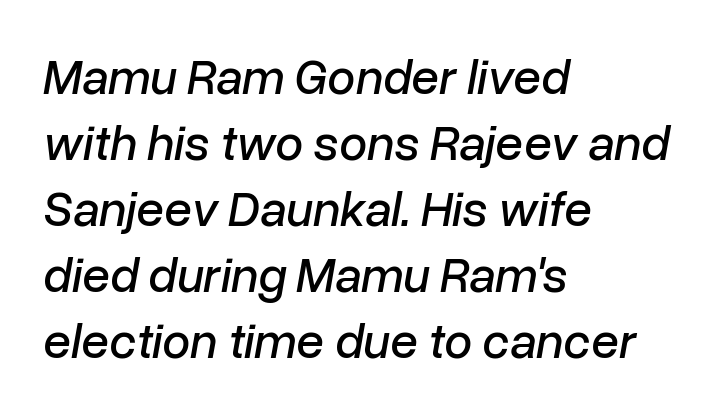
{"italic": "yes", "lean": "right", "slant_degrees": 10, "width": "normal", "stroke_contrast": "low", "x_height": "medium", "monospaced": "no", "underline": "no", "align": "left", "line_spacing": "normal", "line_spacing_ratio": 1.32, "letter_spacing": "normal", "letter_spacing_em": 0.0, "glyph_px": 50}
